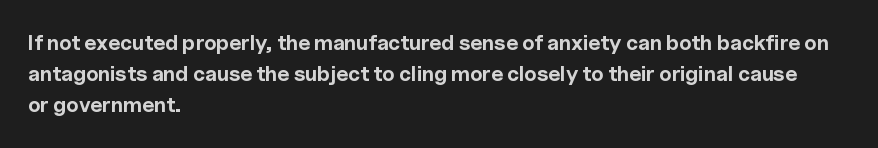
Q: Is the text bold? A: Yes.
Q: Is the text italic (slanted)? A: No, it is upright.
Q: Is the text underlined? A: No.
Q: How is the paragraph aligned? A: Left-aligned.
Q: Is the spacing between letters normal or unusually wide? A: Normal.
Q: Is the spacing between lines tight, normal or loose? A: Normal.
